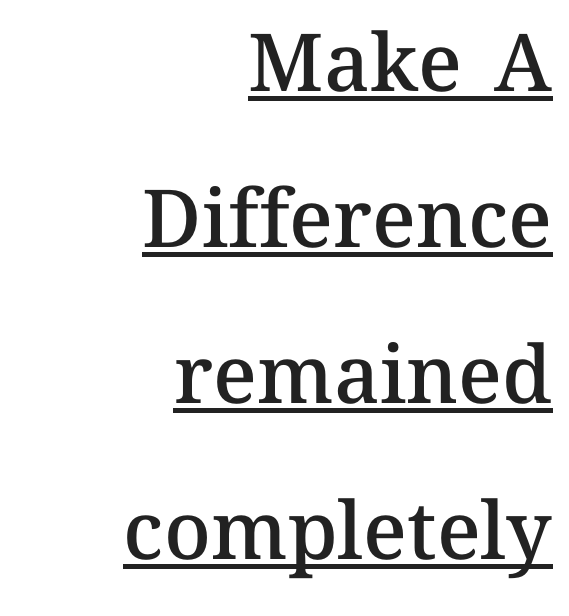
The image shows 80 px semibold type, upright; set right-aligned, loose line spacing (1.95x), normal letter spacing, underlined; medium stroke contrast and a medium x-height.
